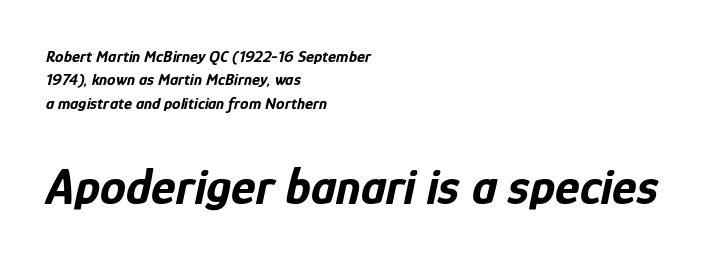
{"italic": "yes", "lean": "right", "slant_degrees": 12, "bold": "yes", "weight": "bold", "width": "condensed", "stroke_contrast": "low", "x_height": "medium", "monospaced": "no", "underline": "no", "align": "left", "line_spacing": "normal", "line_spacing_ratio": 1.37, "letter_spacing": "normal", "letter_spacing_em": 0.0, "larger_block": "second", "size_ratio": 3.06, "glyph_px": 52}
